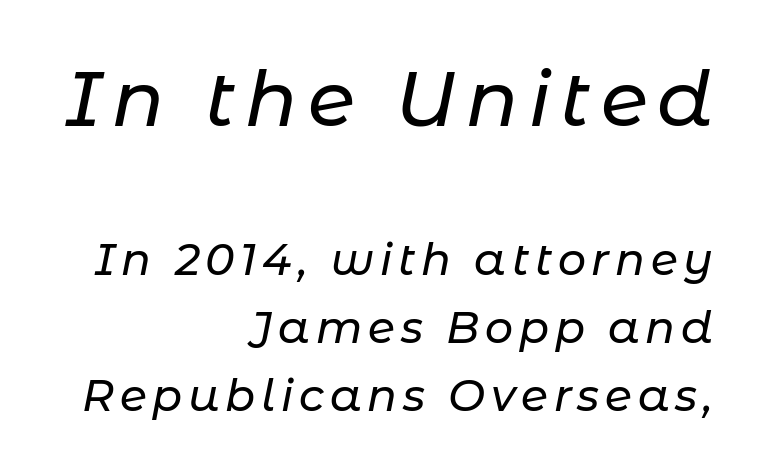
The lettering tilts uniformly, giving the passage an italic look. Block one is the big one; block two sits smaller underneath. Regular leading. Think of a printed novel: that variable character pitch is what you see here. Descenders are the only things crossing below the line. The compositor pushed each line to the right boundary.
